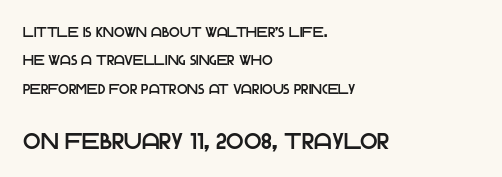
Q: Is the text italic (slanted)? A: No, it is upright.
Q: Is the text underlined? A: No.
Q: How is the paragraph aligned? A: Left-aligned.
Q: Is the spacing between letters normal or unusually wide? A: Normal.
Q: Is the spacing between lines tight, normal or loose? A: Loose.
Q: Which block of text is set in a larger size, the first (top) or the second (bottom)? A: The second (bottom) one.
